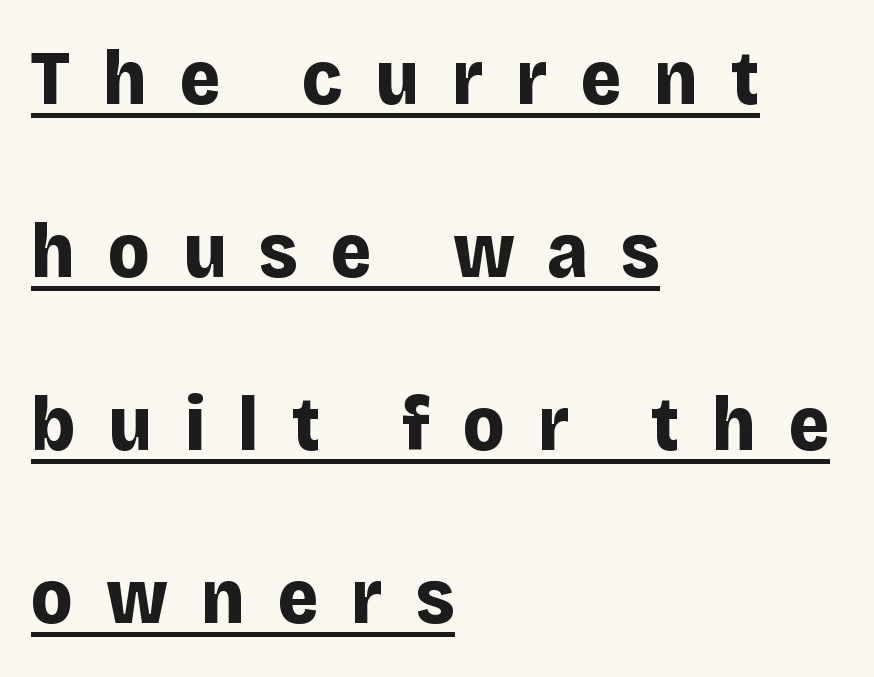
{"serif": "no", "italic": "no", "bold": "yes", "weight": "bold", "width": "normal", "stroke_contrast": "low", "x_height": "large", "monospaced": "no", "underline": "yes", "align": "left", "line_spacing": "loose", "line_spacing_ratio": 2.22, "letter_spacing": "wide", "letter_spacing_em": 0.42, "glyph_px": 78}
